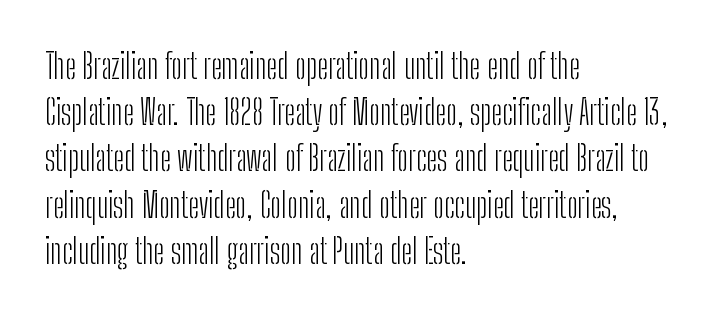
Q: Is the text bold? A: No.
Q: Is the text italic (slanted)? A: No, it is upright.
Q: Is the typeface a serif or a sans-serif typeface? A: Sans-serif.
Q: Is the text underlined? A: No.
Q: How is the paragraph aligned? A: Left-aligned.
Q: Is the spacing between letters normal or unusually wide? A: Normal.
Q: Is the spacing between lines tight, normal or loose? A: Normal.
Q: Width (condensed, normal, or wide)? A: Condensed.
Q: Stroke contrast? A: Low.
Q: x-height? A: Medium.
Q: Monospaced? A: No.
